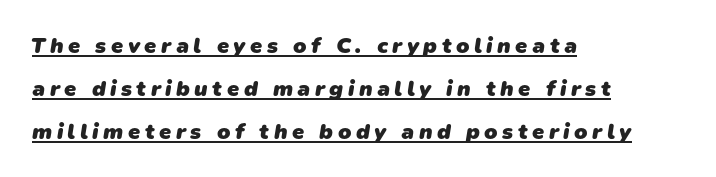
{"bold": "yes", "underline": "yes", "align": "left", "line_spacing": "loose", "line_spacing_ratio": 1.95, "letter_spacing": "wide", "letter_spacing_em": 0.2, "glyph_px": 22}
